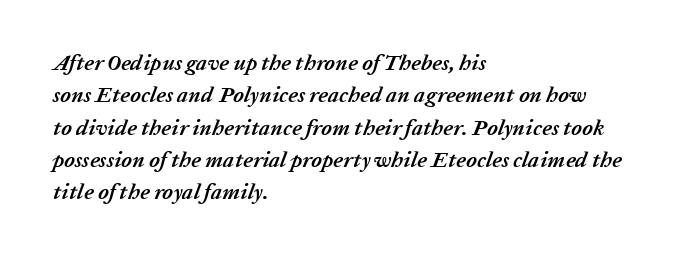
Q: Is the text bold? A: Yes.
Q: Is the text italic (slanted)? A: Yes, it leans right by about 20 degrees.
Q: Is the text underlined? A: No.
Q: How is the paragraph aligned? A: Left-aligned.
Q: Is the spacing between letters normal or unusually wide? A: Normal.
Q: Is the spacing between lines tight, normal or loose? A: Normal.
